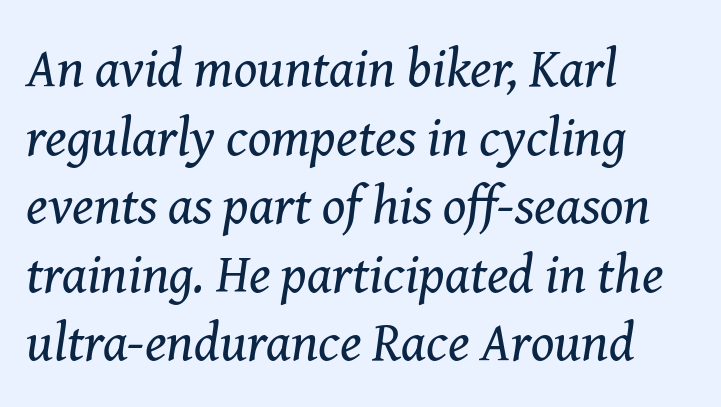
The image shows 54 px regular-weight serif type, italic (leaning right); set left-aligned, normal line spacing (1.27x), normal letter spacing, not underlined; medium stroke contrast and a medium x-height.
